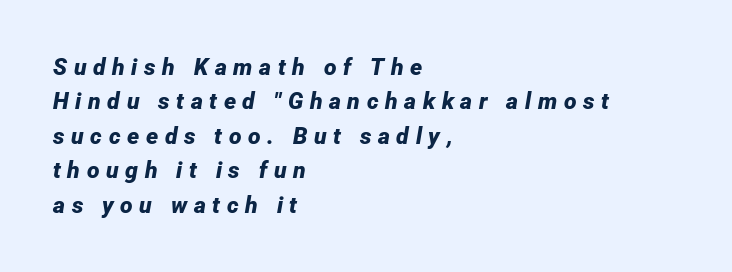
{"italic": "yes", "lean": "right", "slant_degrees": 12, "bold": "yes", "underline": "no", "align": "left", "line_spacing": "normal", "line_spacing_ratio": 1.5, "letter_spacing": "wide", "letter_spacing_em": 0.29, "glyph_px": 23}
